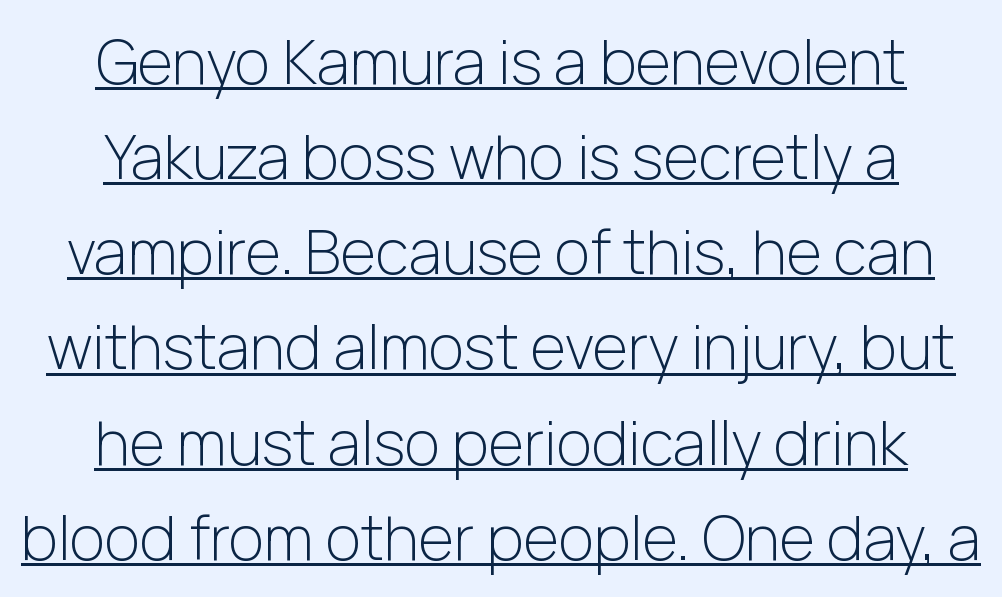
{"serif": "no", "italic": "no", "bold": "no", "weight": "light", "width": "normal", "stroke_contrast": "low", "x_height": "medium", "monospaced": "no", "underline": "yes", "align": "center", "line_spacing": "normal", "line_spacing_ratio": 1.56, "letter_spacing": "normal", "letter_spacing_em": 0.0, "glyph_px": 61}
